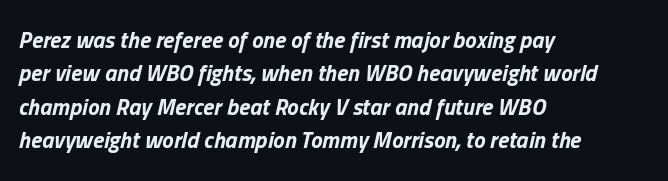
The space beneath each line is pristine and unruled. Rows of type keep a routine distance in the vertical direction. These lines stack with their left ends in a neat column. Compared with typical body copy, the letter spacing here is the same. Typesetter's note: full bold, strokes at maximum text heaviness. The passage shown leans; its letterforms are oblique.
